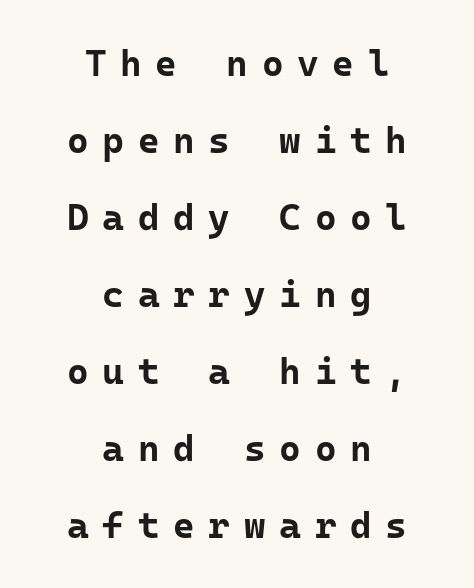
The image shows 37 px bold sans-serif type, upright; set centered, loose line spacing (2.08x), unusually wide letter spacing (+0.37 em), not underlined; low stroke contrast and a medium x-height.
